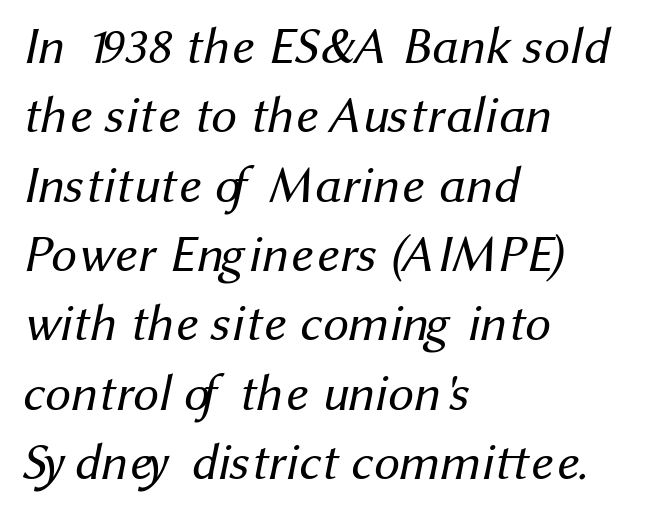
{"serif": "no", "bold": "no", "weight": "regular", "width": "normal", "stroke_contrast": "medium", "x_height": "medium", "monospaced": "no", "underline": "no", "align": "left", "line_spacing": "normal", "line_spacing_ratio": 1.36, "letter_spacing": "normal", "letter_spacing_em": 0.0, "glyph_px": 51}
